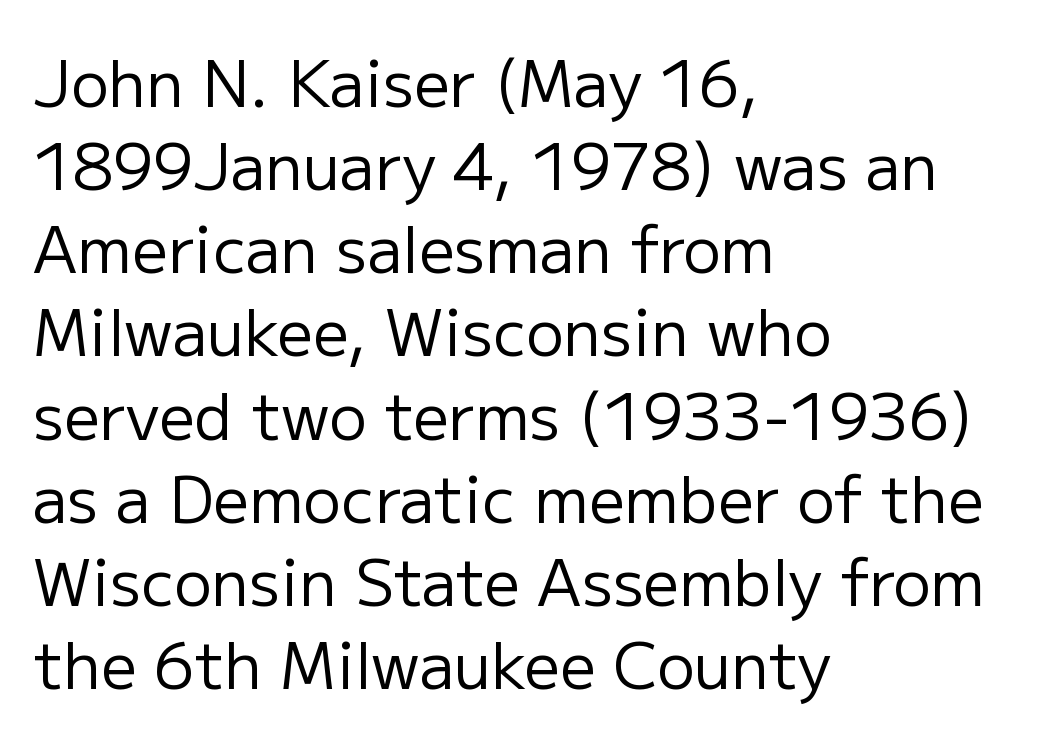
{"serif": "no", "italic": "no", "bold": "no", "weight": "regular", "width": "normal", "stroke_contrast": "low", "x_height": "medium", "monospaced": "no", "underline": "no", "align": "left", "line_spacing": "normal", "line_spacing_ratio": 1.32, "letter_spacing": "normal", "letter_spacing_em": 0.0, "glyph_px": 63}
